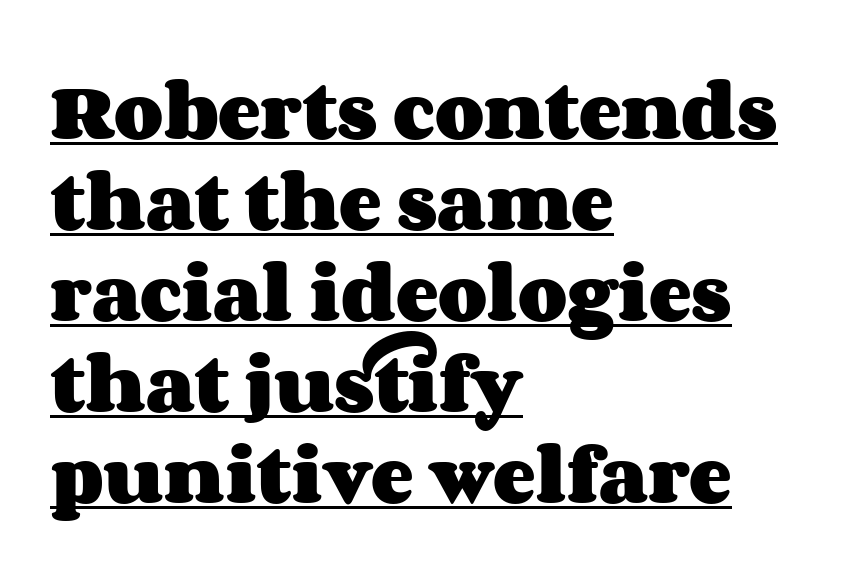
{"italic": "no", "bold": "yes", "weight": "heavy", "width": "wide", "stroke_contrast": "medium", "x_height": "large", "monospaced": "no", "underline": "yes", "align": "left", "line_spacing": "normal", "line_spacing_ratio": 1.42, "letter_spacing": "normal", "letter_spacing_em": 0.0, "glyph_px": 64}
